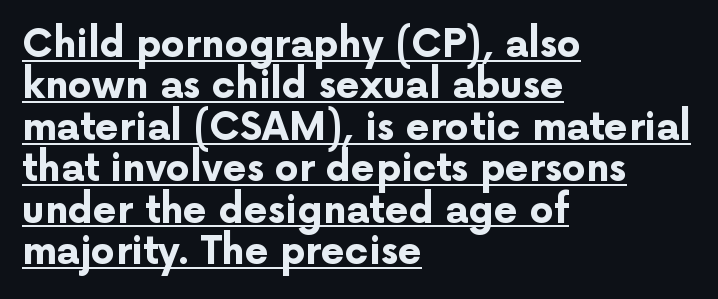
{"serif": "no", "italic": "no", "bold": "yes", "weight": "bold", "width": "normal", "stroke_contrast": "low", "x_height": "medium", "monospaced": "no", "underline": "yes", "align": "left", "line_spacing": "tight", "line_spacing_ratio": 1.09, "letter_spacing": "normal", "letter_spacing_em": 0.0, "glyph_px": 38}
